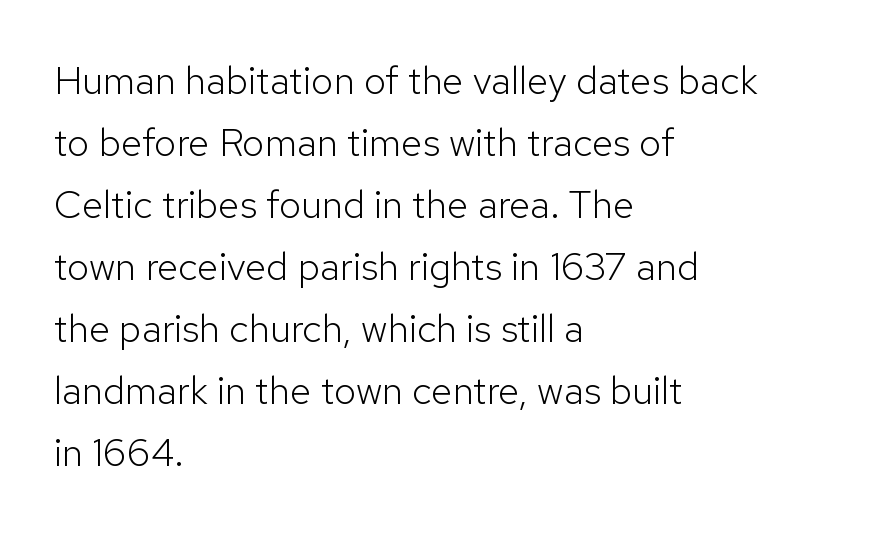
Q: Is the text bold? A: No.
Q: Is the text italic (slanted)? A: No, it is upright.
Q: Is the typeface a serif or a sans-serif typeface? A: Sans-serif.
Q: Is the text underlined? A: No.
Q: How is the paragraph aligned? A: Left-aligned.
Q: Is the spacing between letters normal or unusually wide? A: Normal.
Q: Is the spacing between lines tight, normal or loose? A: Normal.
Q: Width (condensed, normal, or wide)? A: Normal.
Q: Stroke contrast? A: Low.
Q: x-height? A: Medium.
Q: Monospaced? A: No.
